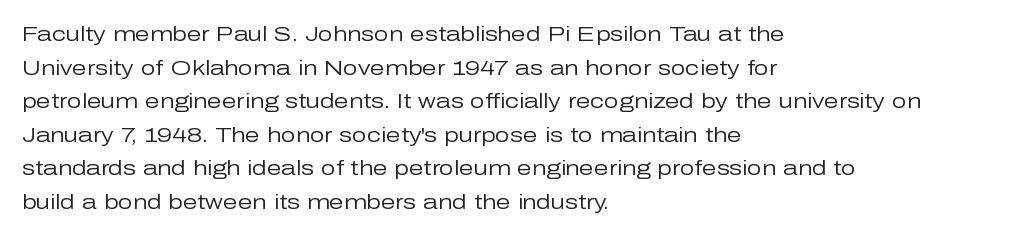
{"italic": "no", "bold": "no", "underline": "no", "align": "left", "line_spacing": "normal", "line_spacing_ratio": 1.6, "letter_spacing": "normal", "letter_spacing_em": 0.0, "glyph_px": 21}
